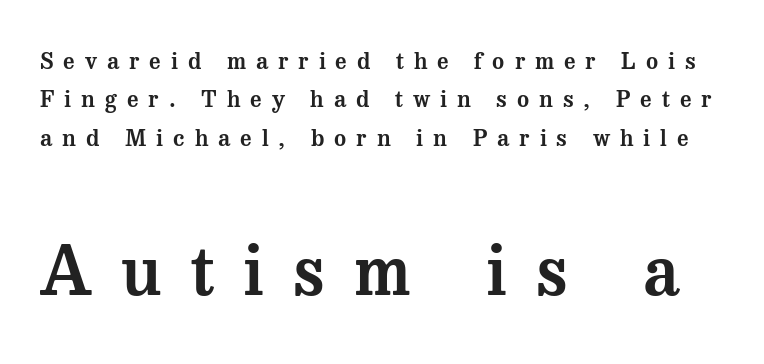
Q: Is the text italic (slanted)? A: No, it is upright.
Q: Is the typeface a serif or a sans-serif typeface? A: Serif.
Q: Is the text underlined? A: No.
Q: Is the spacing between letters normal or unusually wide? A: Unusually wide.
Q: Is the spacing between lines tight, normal or loose? A: Normal.
Q: Which block of text is set in a larger size, the first (top) or the second (bottom)? A: The second (bottom) one.
Q: Width (condensed, normal, or wide)? A: Normal.
Q: Stroke contrast? A: Medium.
Q: x-height? A: Medium.
Q: Monospaced? A: No.
